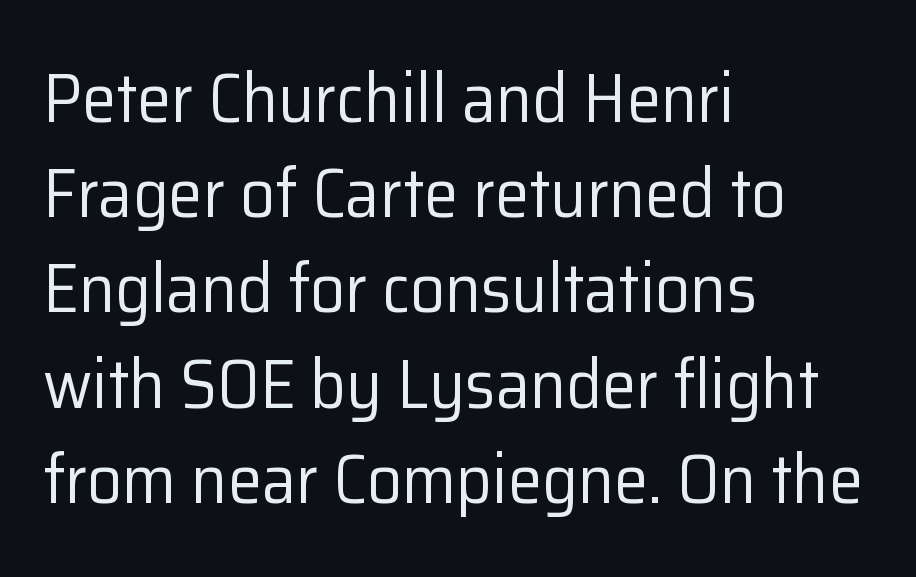
The image shows 69 px regular-weight sans-serif type, upright; set left-aligned, normal line spacing (1.38x), normal letter spacing, not underlined; low stroke contrast and a medium x-height.
